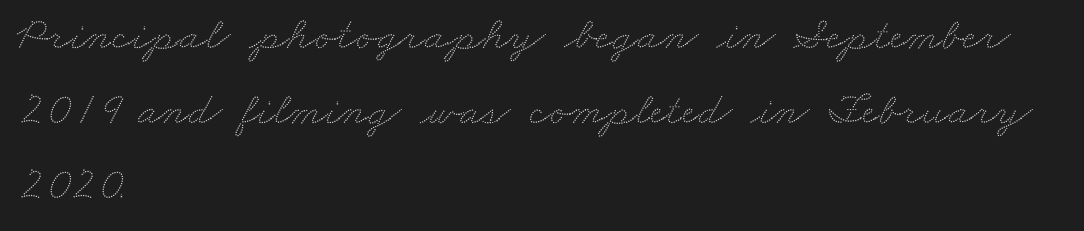
Quick note: interline space is typical. Spacing verdict: proportional, widths tailored to each character. Visually the block forms a straight wall on the left and a jagged coastline on the right. This sample uses plain, unmodified letter spacing.
